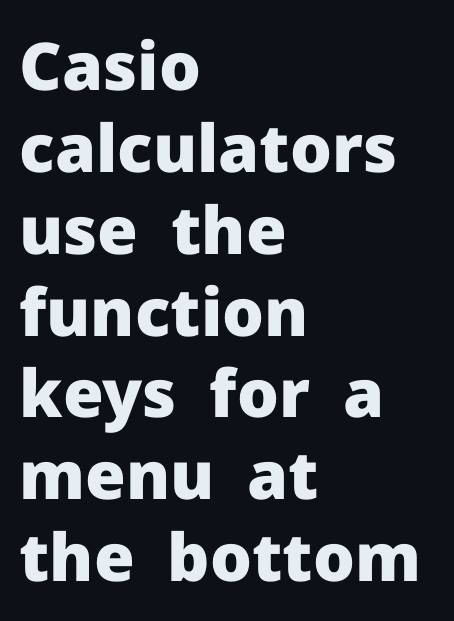
{"serif": "no", "italic": "no", "bold": "yes", "weight": "heavy", "width": "normal", "stroke_contrast": "low", "x_height": "medium", "monospaced": "no", "underline": "no", "align": "left", "line_spacing_ratio": 1.24, "letter_spacing": "normal", "letter_spacing_em": 0.0, "glyph_px": 66}
